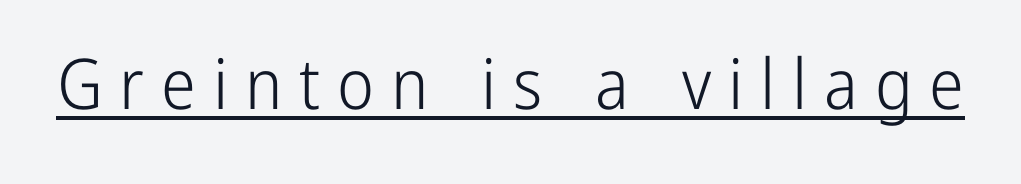
{"serif": "no", "italic": "no", "bold": "no", "weight": "light", "width": "condensed", "stroke_contrast": "low", "x_height": "medium", "monospaced": "no", "underline": "yes", "letter_spacing": "wide", "letter_spacing_em": 0.24, "glyph_px": 70}
